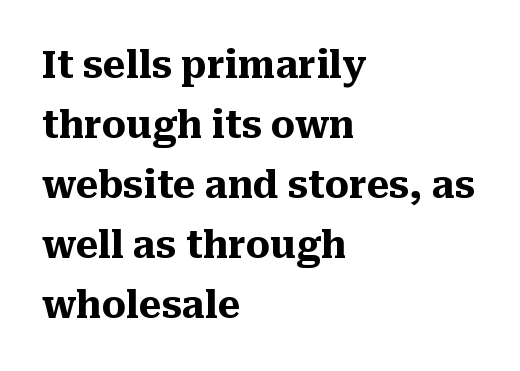
{"serif": "yes", "italic": "no", "bold": "yes", "weight": "heavy", "width": "normal", "stroke_contrast": "medium", "x_height": "medium", "monospaced": "no", "underline": "no", "align": "left", "line_spacing": "normal", "line_spacing_ratio": 1.58, "letter_spacing": "normal", "letter_spacing_em": 0.0, "glyph_px": 38}
